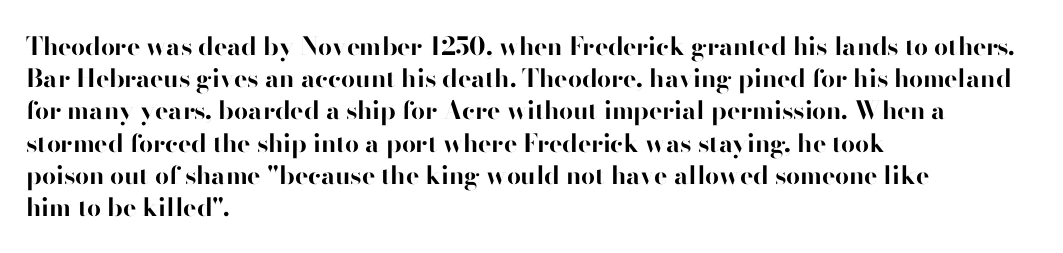
The image shows 25 px bold type, upright; set left-aligned, normal line spacing (1.29x), normal letter spacing, not underlined.
